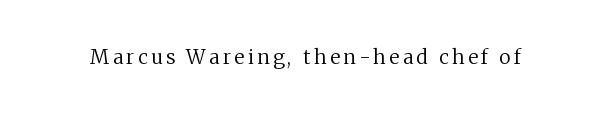
The image shows 20 px text type, upright; set not underlined.
